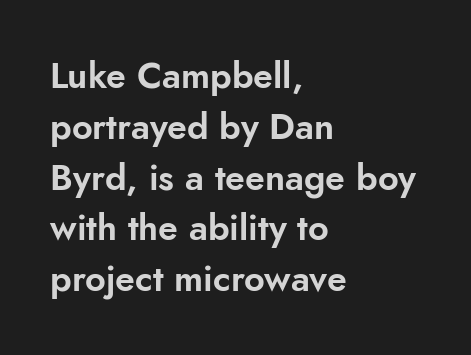
The image shows 36 px sans-serif type, upright; set left-aligned, normal line spacing (1.41x), normal letter spacing, not underlined; low stroke contrast and a small x-height.
